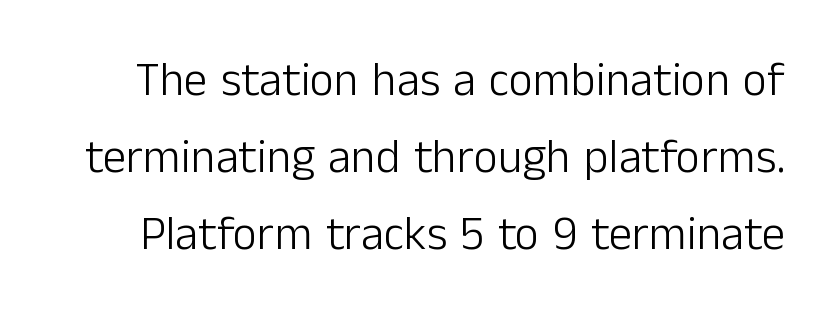
Q: Is the text bold? A: No.
Q: Is the text italic (slanted)? A: No, it is upright.
Q: Is the typeface a serif or a sans-serif typeface? A: Sans-serif.
Q: Is the text underlined? A: No.
Q: Is the spacing between letters normal or unusually wide? A: Normal.
Q: Is the spacing between lines tight, normal or loose? A: Normal.
Q: Width (condensed, normal, or wide)? A: Normal.
Q: Stroke contrast? A: Low.
Q: x-height? A: Medium.
Q: Monospaced? A: No.
